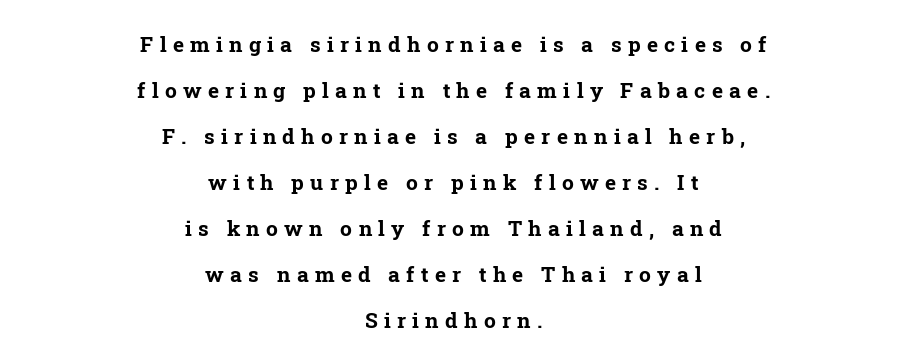
{"italic": "no", "bold": "yes", "underline": "no", "align": "center", "line_spacing": "loose", "line_spacing_ratio": 2.19, "letter_spacing": "wide", "letter_spacing_em": 0.3, "glyph_px": 21}
